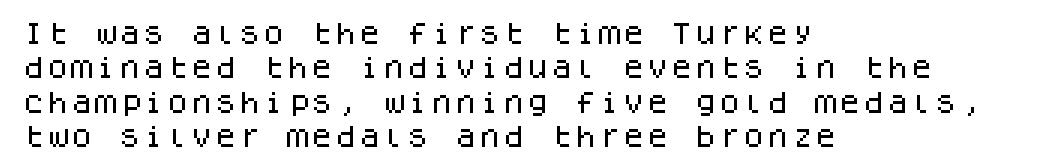
The image shows 24 px text type, upright; set left-aligned, normal line spacing (1.43x), normal letter spacing, not underlined.
